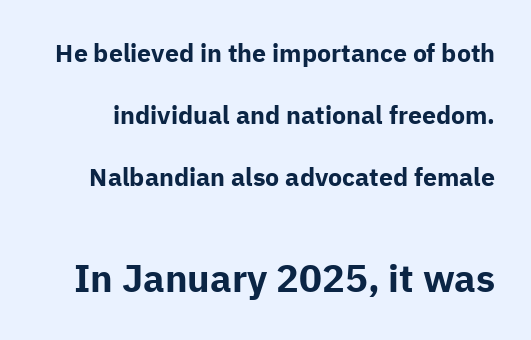
Q: Is the text bold? A: Yes.
Q: Is the text italic (slanted)? A: No, it is upright.
Q: Is the typeface a serif or a sans-serif typeface? A: Sans-serif.
Q: Is the text underlined? A: No.
Q: Is the spacing between letters normal or unusually wide? A: Normal.
Q: Is the spacing between lines tight, normal or loose? A: Loose.
Q: Which block of text is set in a larger size, the first (top) or the second (bottom)? A: The second (bottom) one.
Q: Width (condensed, normal, or wide)? A: Normal.
Q: Stroke contrast? A: Low.
Q: x-height? A: Medium.
Q: Monospaced? A: No.
